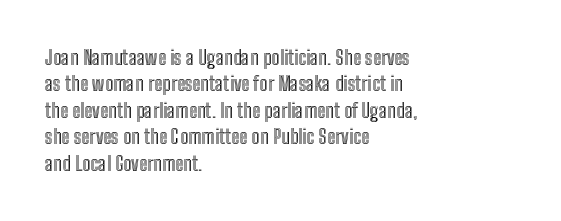
The image shows 20 px text type, upright; set left-aligned, normal line spacing (1.32x), normal letter spacing, not underlined.
